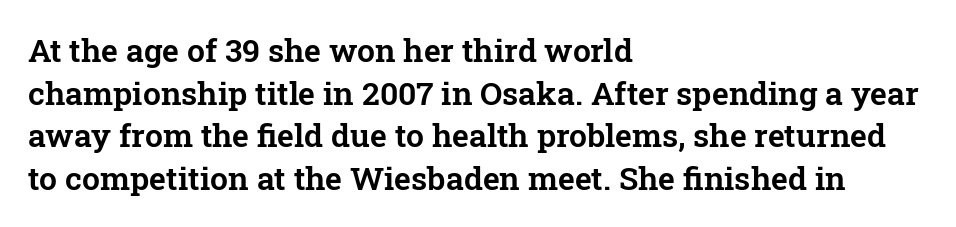
Q: Is the text italic (slanted)? A: No, it is upright.
Q: Is the typeface a serif or a sans-serif typeface? A: Serif.
Q: Is the text underlined? A: No.
Q: How is the paragraph aligned? A: Left-aligned.
Q: Is the spacing between letters normal or unusually wide? A: Normal.
Q: Is the spacing between lines tight, normal or loose? A: Normal.
Q: Width (condensed, normal, or wide)? A: Normal.
Q: Stroke contrast? A: Low.
Q: x-height? A: Medium.
Q: Monospaced? A: No.
